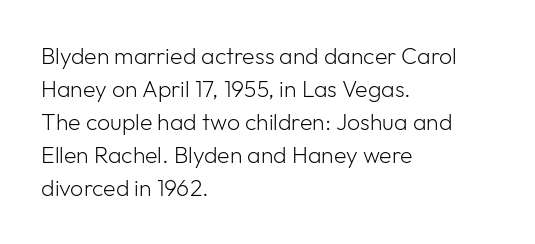
Q: Is the text bold? A: No.
Q: Is the text italic (slanted)? A: No, it is upright.
Q: Is the text underlined? A: No.
Q: How is the paragraph aligned? A: Left-aligned.
Q: Is the spacing between letters normal or unusually wide? A: Normal.
Q: Is the spacing between lines tight, normal or loose? A: Normal.
